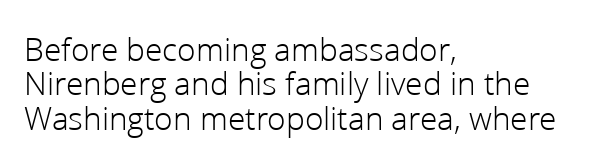
Is there much room between lines? No — they nearly touch. You can tell it's not italic because the verticals are truly vertical. The gaps between neighbouring characters are ordinary and unremarkable. Letterform terminals end flat and unadorned throughout the passage. Think of a printed novel: that variable character pitch is what you see here. Short and long lines alike share a common starting point at left.
